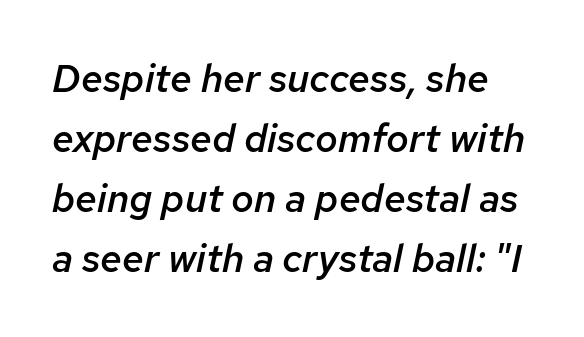
{"italic": "yes", "lean": "right", "slant_degrees": 12, "bold": "semi", "weight": "semibold", "width": "normal", "stroke_contrast": "low", "x_height": "medium", "monospaced": "no", "underline": "no", "line_spacing": "normal", "line_spacing_ratio": 1.54, "letter_spacing": "normal", "letter_spacing_em": 0.0, "glyph_px": 39}
